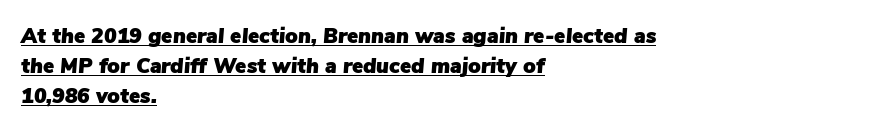
{"italic": "yes", "lean": "right", "slant_degrees": 5, "underline": "yes", "align": "left", "line_spacing": "normal", "line_spacing_ratio": 1.44, "letter_spacing": "normal", "letter_spacing_em": 0.0, "glyph_px": 21}
